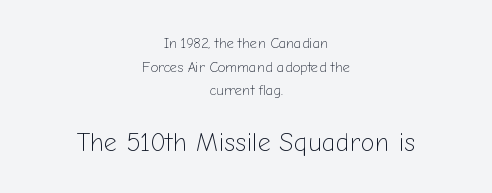
Caption: standard tracking, unaltered. Vertical stems look standard width or narrower in stroke. Leading matches the norm, producing a regular column. A centered setting, common on invitations and titles, is used for this passage.
